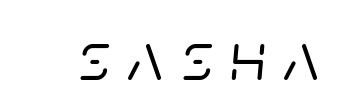
Q: Is the text italic (slanted)? A: Yes, it leans right by about 5 degrees.
Q: Is the text underlined? A: No.
Q: Is the spacing between letters normal or unusually wide? A: Unusually wide.
Q: Width (condensed, normal, or wide)? A: Normal.
Q: Stroke contrast? A: Low.
Q: x-height? A: Large.
Q: Monospaced? A: No.
